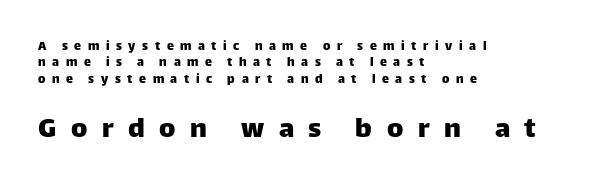
{"serif": "no", "italic": "no", "width": "normal", "stroke_contrast": "low", "x_height": "large", "monospaced": "no", "underline": "no", "align": "left", "line_spacing_ratio": 1.17, "letter_spacing": "wide", "letter_spacing_em": 0.47, "larger_block": "second", "size_ratio": 2.21, "glyph_px": 31}
